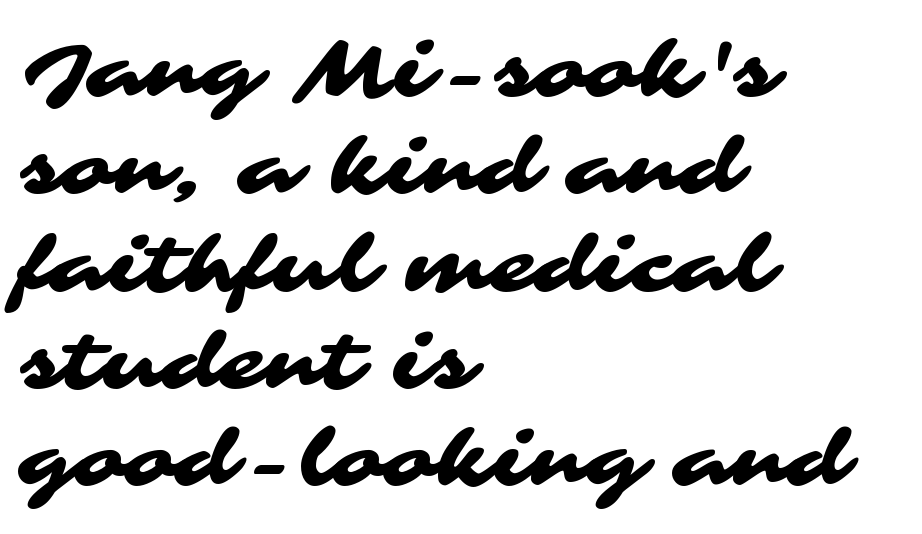
The horizontal fit of the characters is conventional and even. Left-aligned paragraph, ragged on the right. Does the type have serifs? No, each stem ends abruptly. The string is rendered with underlining switched off. Each new line begins a customary step beneath the previous one.
